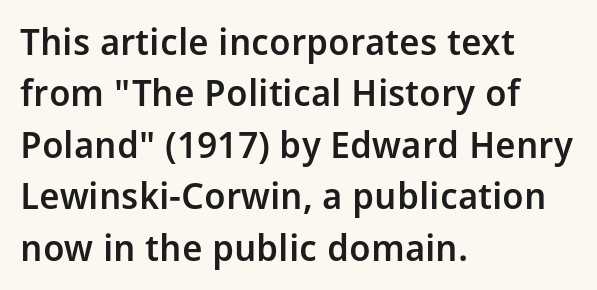
Q: Is the text bold? A: Semi-bold.
Q: Is the text italic (slanted)? A: No, it is upright.
Q: Is the typeface a serif or a sans-serif typeface? A: Sans-serif.
Q: Is the text underlined? A: No.
Q: How is the paragraph aligned? A: Left-aligned.
Q: Is the spacing between letters normal or unusually wide? A: Normal.
Q: Is the spacing between lines tight, normal or loose? A: Normal.
Q: Width (condensed, normal, or wide)? A: Normal.
Q: Stroke contrast? A: Low.
Q: x-height? A: Medium.
Q: Monospaced? A: No.
